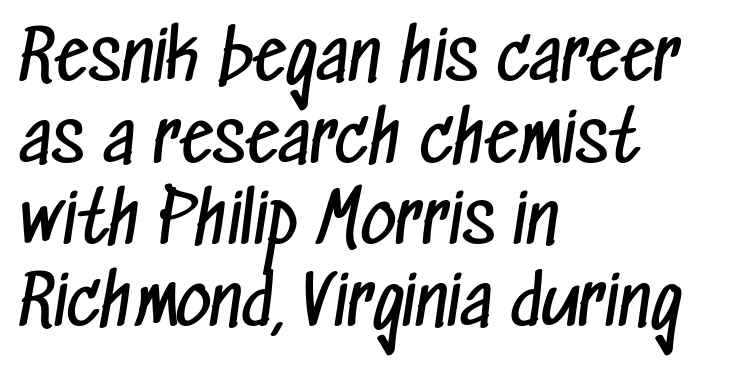
The image shows 68 px regular-weight, condensed sans-serif type; set left-aligned, line spacing 1.2x, normal letter spacing, not underlined; low stroke contrast and a medium x-height.
